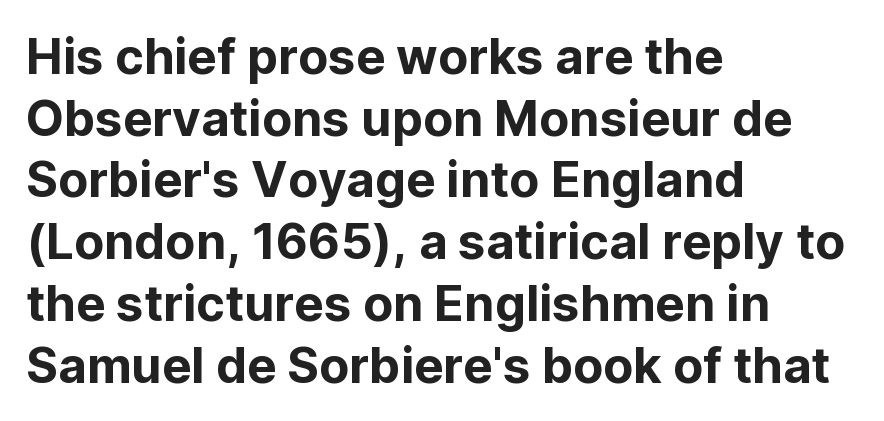
Each word holds together tightly as a unit, with standard inter-letter gaps. Here the designer chose a conventional face with non-uniform glyph widths. Check the space under the baseline: it is left empty. Serifs: no, the terminals of the letterforms are clean. The typesetter chose a ragged-right arrangement here.
